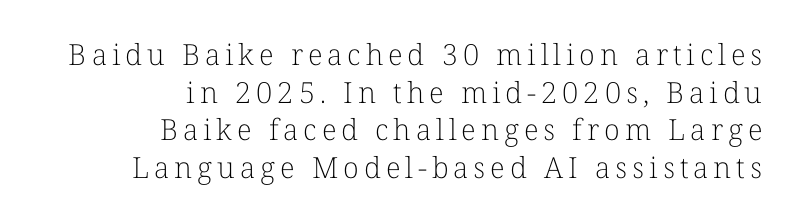
To sum up the face: it has serifs. Compared with a typical body face, this is equally light or lighter still. This block has exactly the height ordinary leading produces. A typesetter would call this proportional, since set widths differ per character.
